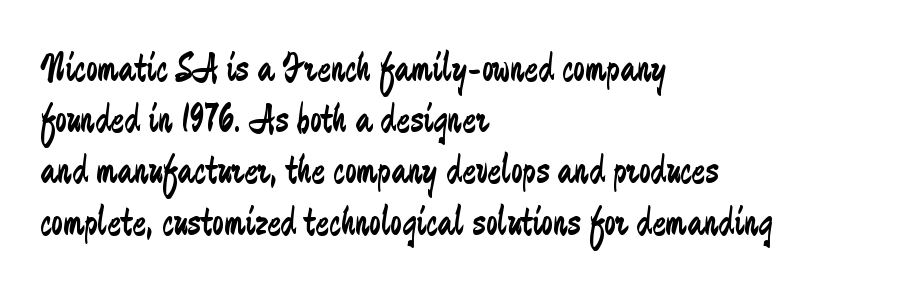
{"serif": "no", "bold": "no", "weight": "regular", "width": "condensed", "stroke_contrast": "low", "x_height": "small", "monospaced": "no", "underline": "no", "align": "left", "line_spacing": "normal", "line_spacing_ratio": 1.25, "letter_spacing": "normal", "letter_spacing_em": 0.0, "glyph_px": 41}
